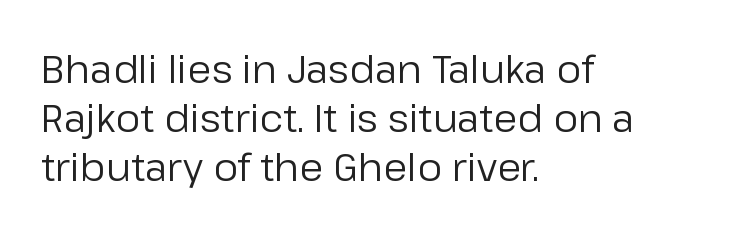
The image shows 39 px regular-weight sans-serif type, upright; set left-aligned, normal line spacing (1.26x), normal letter spacing, not underlined; low stroke contrast and a medium x-height.
